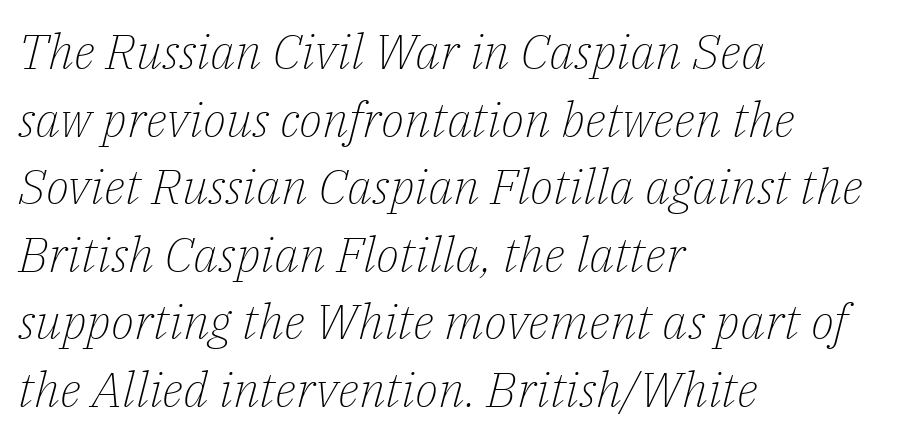
{"serif": "yes", "italic": "yes", "lean": "right", "slant_degrees": 14, "bold": "no", "weight": "light", "width": "normal", "stroke_contrast": "low", "x_height": "medium", "monospaced": "no", "underline": "no", "align": "left", "line_spacing": "normal", "line_spacing_ratio": 1.38, "letter_spacing": "normal", "letter_spacing_em": 0.0, "glyph_px": 49}
